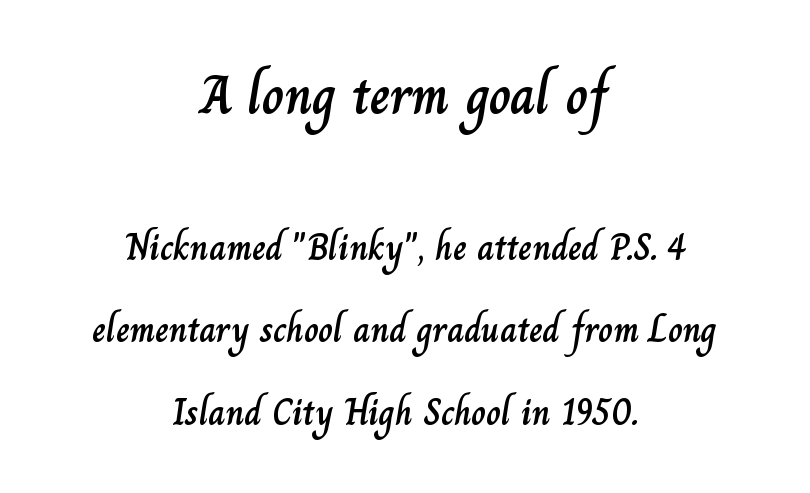
Observe the ordinary spacing: letters are neighbours, not strangers. If you folded the block vertically in half, each line would mirror itself in length. Is this a fixed-width face? No — the glyphs have proportional, varying widths. Bare-footed words on every line.
